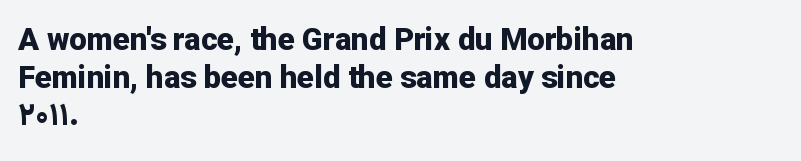
The image shows 31 px bold sans-serif type, upright; set left-aligned, line spacing 1.21x, normal letter spacing, not underlined; low stroke contrast and a medium x-height.
